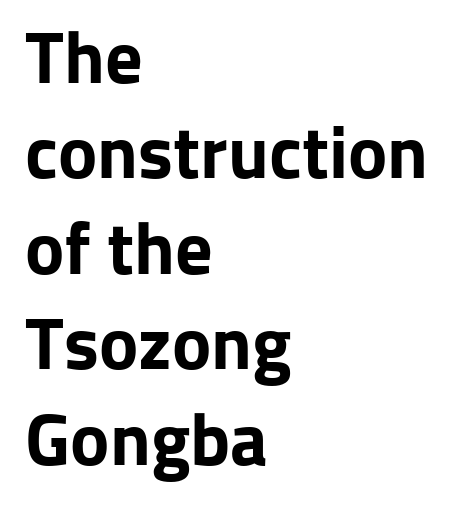
The characters display no serif detailing; their extremities are plain. Letters rest on an invisible, unmarked baseline. Reading down the block, your eye returns to a fixed left position each line. Students, this is bold: see how much ink each stroke carries. Italic: no, the glyphs are upright roman. The block of text has a typical density, with ordinary space between rows.
